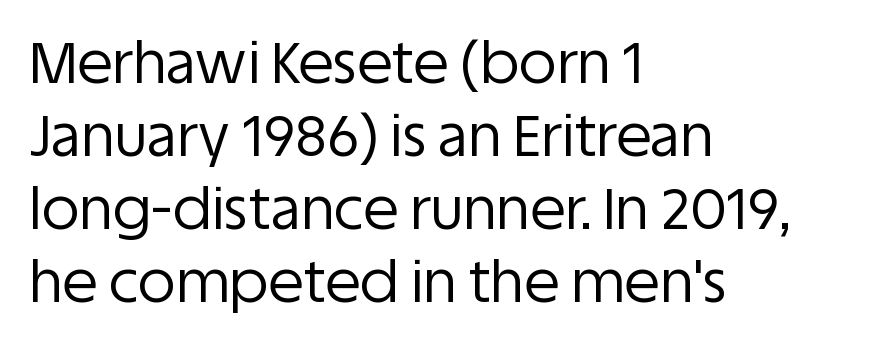
The image shows 58 px regular-weight sans-serif type, upright; set left-aligned, normal line spacing (1.26x), normal letter spacing, not underlined; low stroke contrast and a large x-height.
